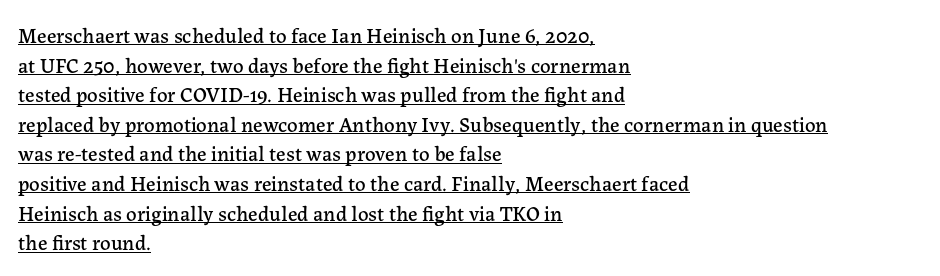
The image shows 21 px text type, upright; set left-aligned, normal line spacing (1.41x), normal letter spacing, underlined.
